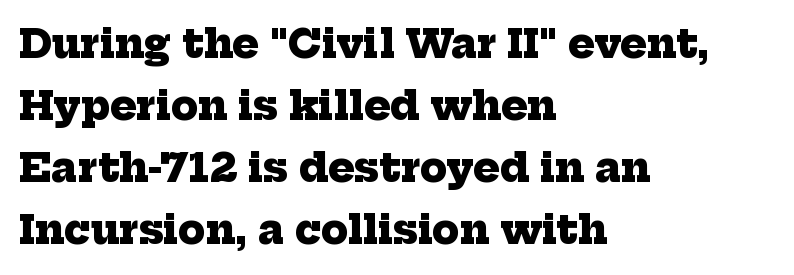
Q: Is the text bold? A: Yes.
Q: Is the typeface a serif or a sans-serif typeface? A: Serif.
Q: Is the text underlined? A: No.
Q: How is the paragraph aligned? A: Left-aligned.
Q: Is the spacing between letters normal or unusually wide? A: Normal.
Q: Is the spacing between lines tight, normal or loose? A: Normal.
Q: Width (condensed, normal, or wide)? A: Normal.
Q: Stroke contrast? A: Low.
Q: x-height? A: Medium.
Q: Monospaced? A: No.
